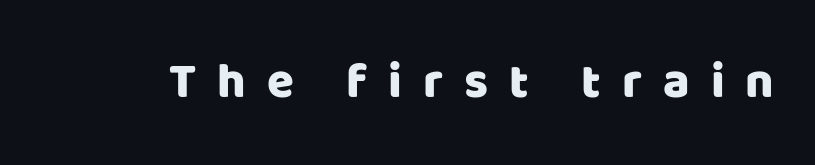
The image shows 49 px sans-serif type, upright; set unusually wide letter spacing (+0.43 em), not underlined; low stroke contrast and a large x-height.
